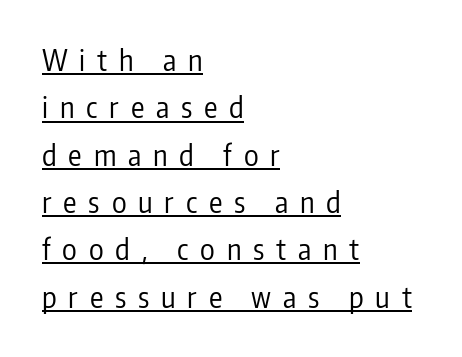
{"serif": "no", "italic": "no", "bold": "no", "weight": "regular", "width": "condensed", "stroke_contrast": "low", "x_height": "medium", "monospaced": "no", "underline": "yes", "align": "left", "line_spacing": "normal", "line_spacing_ratio": 1.69, "letter_spacing": "wide", "letter_spacing_em": 0.42, "glyph_px": 28}
